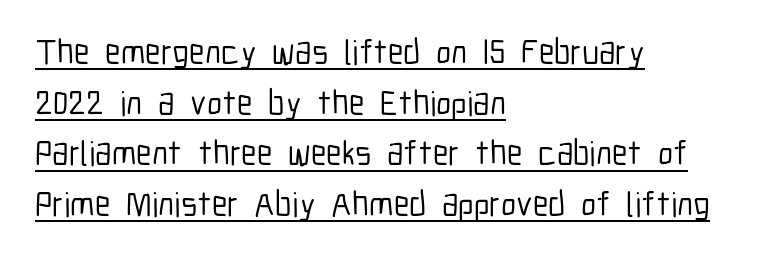
{"serif": "no", "italic": "no", "width": "condensed", "stroke_contrast": "low", "x_height": "medium", "monospaced": "no", "underline": "yes", "align": "left", "line_spacing": "normal", "line_spacing_ratio": 1.45, "letter_spacing": "normal", "letter_spacing_em": 0.0, "glyph_px": 35}
